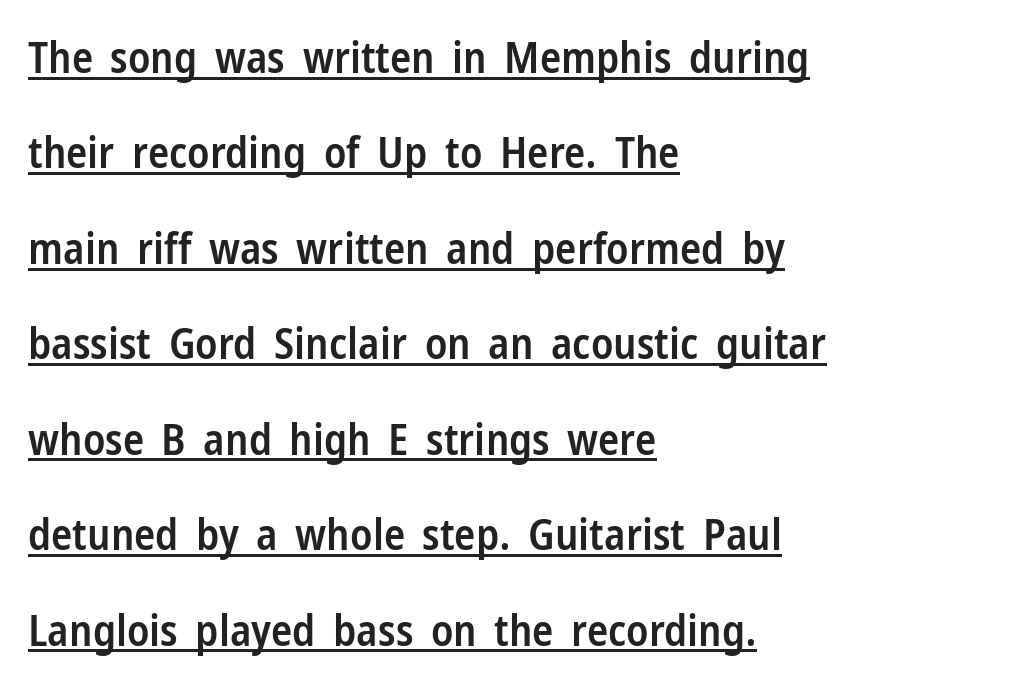
Q: Is the text bold? A: Semi-bold.
Q: Is the text italic (slanted)? A: No, it is upright.
Q: Is the typeface a serif or a sans-serif typeface? A: Sans-serif.
Q: Is the text underlined? A: Yes.
Q: How is the paragraph aligned? A: Left-aligned.
Q: Is the spacing between letters normal or unusually wide? A: Normal.
Q: Is the spacing between lines tight, normal or loose? A: Loose.
Q: Width (condensed, normal, or wide)? A: Condensed.
Q: Stroke contrast? A: Low.
Q: x-height? A: Medium.
Q: Monospaced? A: No.
